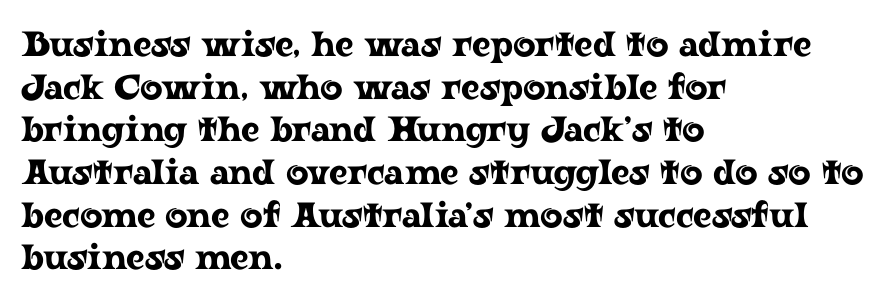
No word sits above an underline. Horizontal alignment here is leftward, the default for most running prose. These lines are rendered in a variable-pitch font. The tracking reads as untouched default to a designer's eye. Style check: upright.
